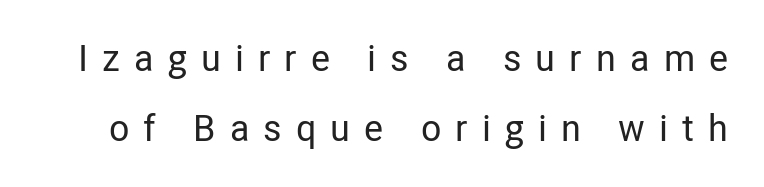
{"serif": "no", "italic": "no", "width": "condensed", "stroke_contrast": "low", "x_height": "medium", "monospaced": "no", "underline": "no", "line_spacing_ratio": 1.89, "letter_spacing": "wide", "letter_spacing_em": 0.38, "glyph_px": 37}
